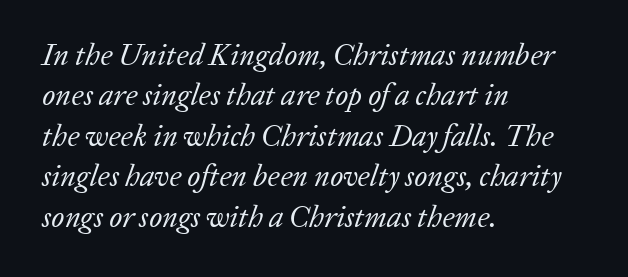
The image shows 30 px regular-weight serif type, italic (leaning right); set left-aligned, normal line spacing (1.35x), normal letter spacing, not underlined; low stroke contrast and a medium x-height.
